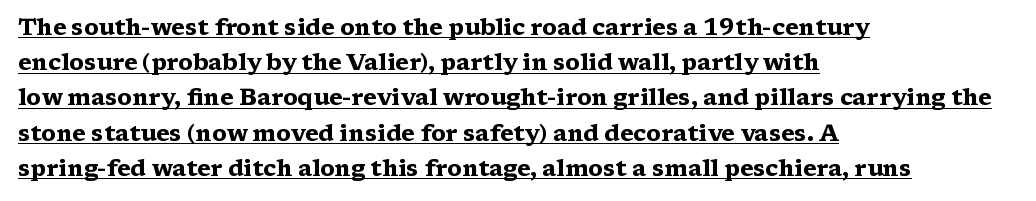
Q: Is the text bold? A: Yes.
Q: Is the text italic (slanted)? A: No, it is upright.
Q: Is the text underlined? A: Yes.
Q: How is the paragraph aligned? A: Left-aligned.
Q: Is the spacing between letters normal or unusually wide? A: Normal.
Q: Is the spacing between lines tight, normal or loose? A: Normal.
